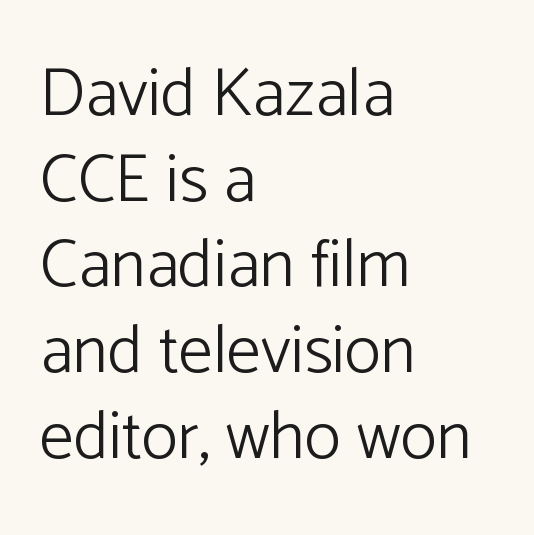
The image shows 68 px light sans-serif type, upright; set left-aligned, normal line spacing (1.26x), normal letter spacing, not underlined; low stroke contrast and a medium x-height.
